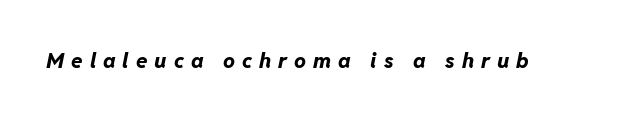
This is heavy type, rendered in bold. The passage shown has open, widely tracked lettering throughout. Underline: absent. A typesetter would mark this as italic.
